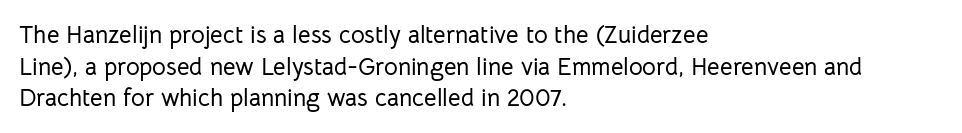
The image shows 24 px text type, upright; set left-aligned, normal line spacing (1.32x), normal letter spacing, not underlined.
